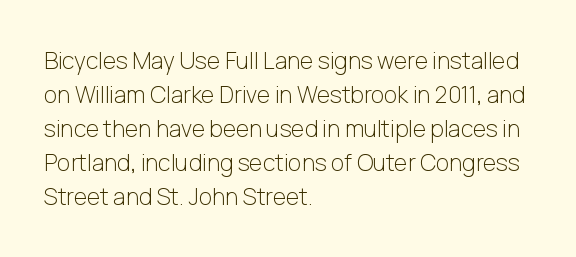
Q: Is the text bold? A: No.
Q: Is the text italic (slanted)? A: No, it is upright.
Q: Is the text underlined? A: No.
Q: How is the paragraph aligned? A: Left-aligned.
Q: Is the spacing between letters normal or unusually wide? A: Normal.
Q: Is the spacing between lines tight, normal or loose? A: Normal.
